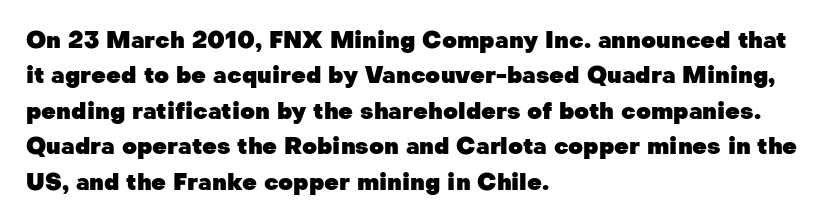
Q: Is the text bold? A: Yes.
Q: Is the text italic (slanted)? A: No, it is upright.
Q: Is the text underlined? A: No.
Q: How is the paragraph aligned? A: Left-aligned.
Q: Is the spacing between letters normal or unusually wide? A: Normal.
Q: Is the spacing between lines tight, normal or loose? A: Normal.
